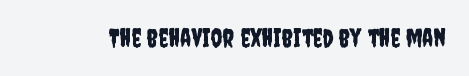
If you drew a line through each stem, it would be perfectly vertical. Characters follow at the spacing the type designer built in. The words here are not underlined.
